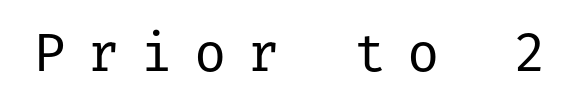
Bold? No — there's no thickening of the strokes. Posture: upright roman. Students, note that the glyphs here are deliberately spaced far apart. Look at the bottom of the vertical strokes: they stop flat, with no serifs.
